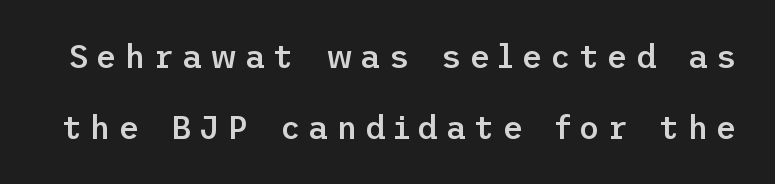
Q: Is the text bold? A: Semi-bold.
Q: Is the text italic (slanted)? A: No, it is upright.
Q: Is the typeface a serif or a sans-serif typeface? A: Sans-serif.
Q: Is the text underlined? A: No.
Q: Is the spacing between letters normal or unusually wide? A: Unusually wide.
Q: Is the spacing between lines tight, normal or loose? A: Loose.
Q: Width (condensed, normal, or wide)? A: Normal.
Q: Stroke contrast? A: Low.
Q: x-height? A: Medium.
